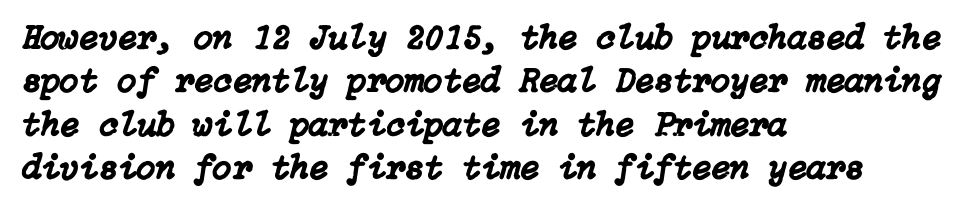
The image shows 35 px text type, italic (leaning right); set left-aligned, line spacing 1.24x, normal letter spacing, not underlined; low stroke contrast and a medium x-height.
